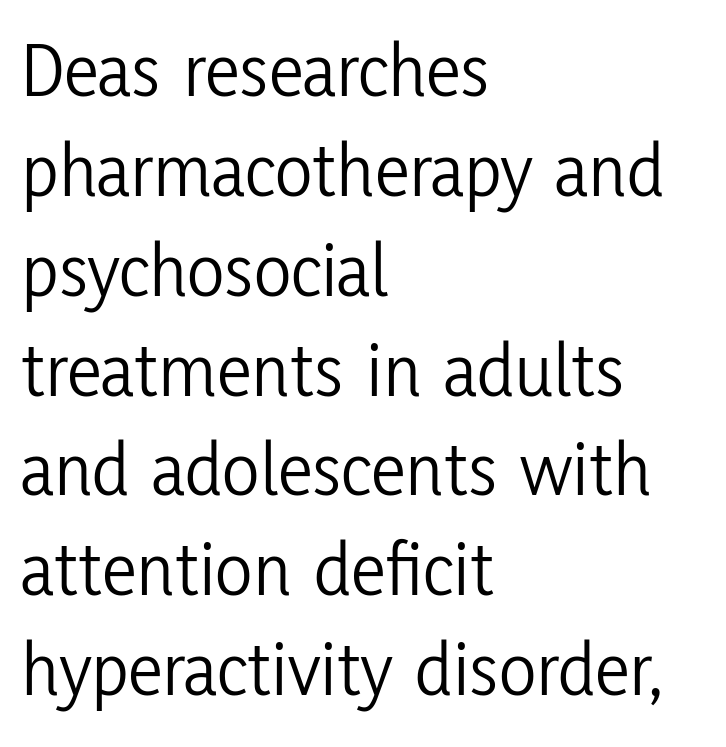
{"serif": "no", "italic": "no", "bold": "no", "weight": "light", "width": "condensed", "stroke_contrast": "low", "x_height": "medium", "monospaced": "no", "underline": "no", "align": "left", "line_spacing": "normal", "line_spacing_ratio": 1.28, "letter_spacing": "normal", "letter_spacing_em": 0.0, "glyph_px": 78}
